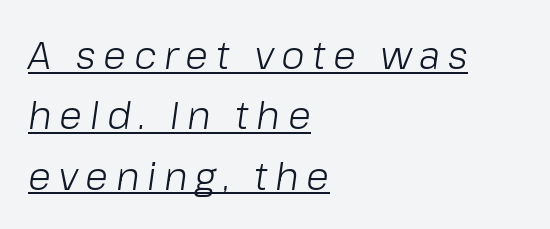
Q: Is the text bold? A: No.
Q: Is the text italic (slanted)? A: Yes, it leans right by about 8 degrees.
Q: Is the text underlined? A: Yes.
Q: How is the paragraph aligned? A: Left-aligned.
Q: Is the spacing between letters normal or unusually wide? A: Unusually wide.
Q: Is the spacing between lines tight, normal or loose? A: Normal.
Q: Width (condensed, normal, or wide)? A: Normal.
Q: Stroke contrast? A: Low.
Q: x-height? A: Medium.
Q: Monospaced? A: No.
